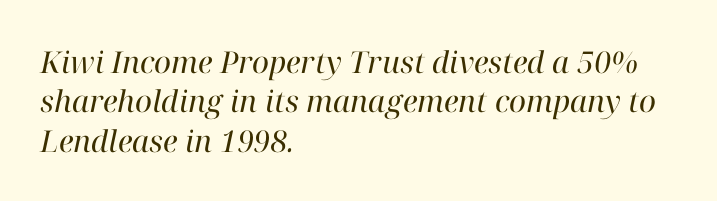
The image shows 30 px regular-weight serif type, italic (leaning right); set left-aligned, normal line spacing (1.31x), normal letter spacing, not underlined; high stroke contrast and a medium x-height.
